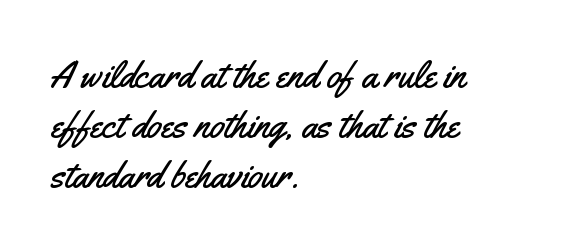
The image shows 38 px condensed sans-serif type; set left-aligned, normal line spacing (1.32x), normal letter spacing, not underlined; medium stroke contrast and a small x-height.
